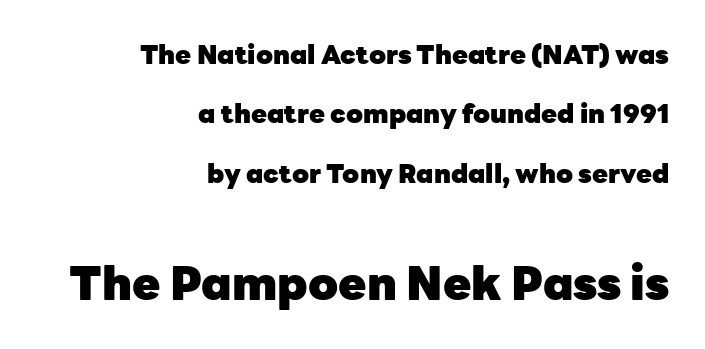
The image shows 46 px heavy sans-serif type, upright; set right-aligned, loose line spacing (2.28x), normal letter spacing, not underlined; the second (bottom) block is 1.77x larger; low stroke contrast and a medium x-height.
